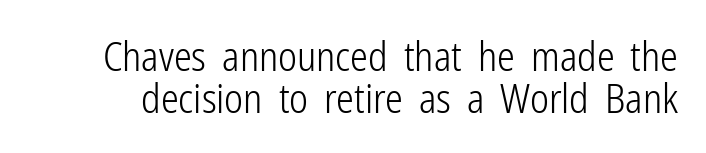
Q: Is the text bold? A: No.
Q: Is the text italic (slanted)? A: No, it is upright.
Q: Is the typeface a serif or a sans-serif typeface? A: Sans-serif.
Q: Is the text underlined? A: No.
Q: Is the spacing between letters normal or unusually wide? A: Normal.
Q: Is the spacing between lines tight, normal or loose? A: Tight.
Q: Width (condensed, normal, or wide)? A: Condensed.
Q: Stroke contrast? A: Low.
Q: x-height? A: Medium.
Q: Monospaced? A: No.
